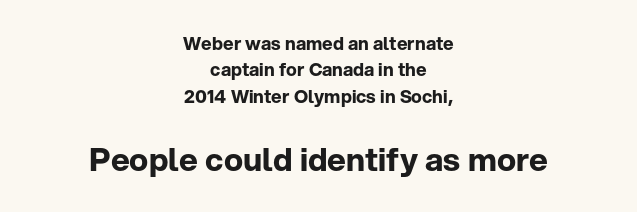
{"serif": "no", "italic": "no", "bold": "yes", "weight": "bold", "width": "normal", "stroke_contrast": "low", "x_height": "medium", "monospaced": "no", "underline": "no", "align": "center", "line_spacing": "normal", "line_spacing_ratio": 1.47, "letter_spacing": "normal", "letter_spacing_em": 0.0, "larger_block": "second", "size_ratio": 1.78, "glyph_px": 32}
